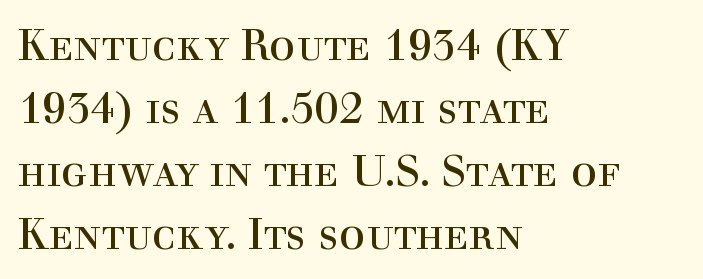
{"serif": "yes", "italic": "no", "bold": "no", "weight": "regular", "width": "normal", "x_height": "medium", "monospaced": "no", "underline": "no", "align": "left", "line_spacing": "normal", "line_spacing_ratio": 1.43, "letter_spacing": "normal", "letter_spacing_em": 0.0, "glyph_px": 44}
